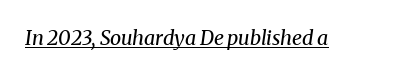
The image shows 20 px text type, italic (leaning right); set normal letter spacing, underlined.
